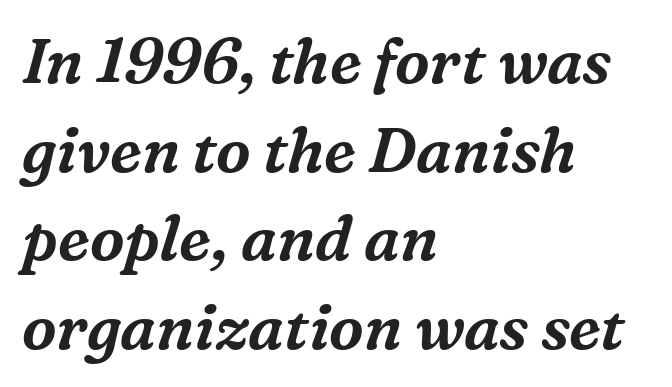
The image shows 62 px serif type, italic (leaning right); set left-aligned, normal line spacing (1.43x), normal letter spacing, not underlined; medium stroke contrast and a medium x-height.
